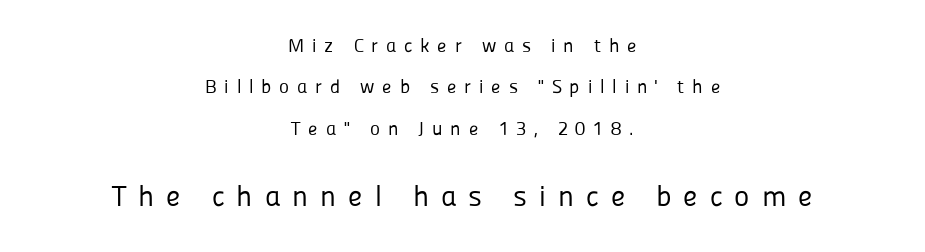
The image shows 29 px regular-weight sans-serif type, upright; set centered, loose line spacing (2.18x), unusually wide letter spacing (+0.41 em), not underlined; the second (bottom) block is 1.53x larger; low stroke contrast and a medium x-height.
